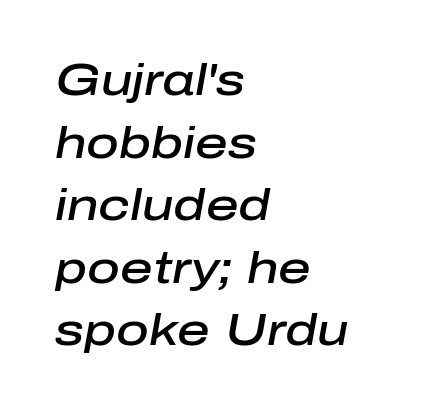
Varying glyph widths throughout — classic text-font behaviour. I'd describe the lettering as semibold — firm but not a full bold. Characters are canted at an angle relative to the baseline's perpendicular. A normal amount of white space separates one row of letters from the next. Nothing unusual about the tracking: characters are spaced as the font intends.
